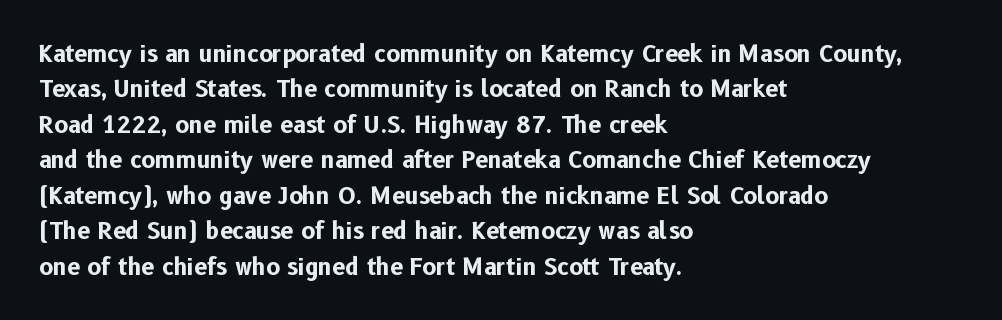
{"italic": "no", "bold": "yes", "underline": "no", "align": "left", "line_spacing": "normal", "line_spacing_ratio": 1.54, "letter_spacing": "normal", "letter_spacing_em": 0.0, "glyph_px": 23}
